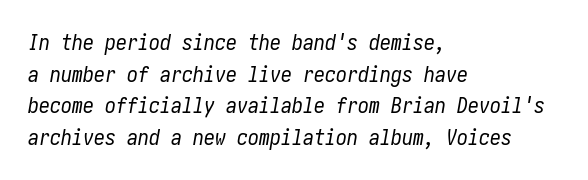
Q: Is the text bold? A: No.
Q: Is the text italic (slanted)? A: Yes, it leans right by about 10 degrees.
Q: Is the text underlined? A: No.
Q: How is the paragraph aligned? A: Left-aligned.
Q: Is the spacing between letters normal or unusually wide? A: Normal.
Q: Is the spacing between lines tight, normal or loose? A: Normal.
